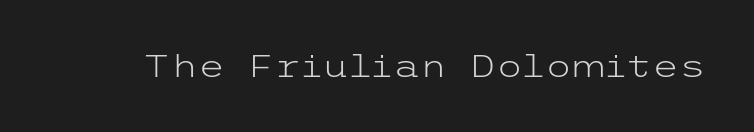
{"serif": "no", "italic": "no", "bold": "no", "weight": "light", "width": "wide", "stroke_contrast": "low", "x_height": "medium", "underline": "no", "letter_spacing": "normal", "letter_spacing_em": 0.0, "glyph_px": 31}
